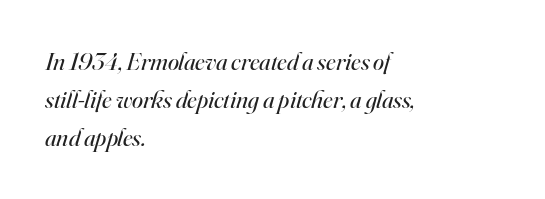
The image shows 25 px text type, italic (leaning right); set left-aligned, normal line spacing (1.53x), normal letter spacing, not underlined.
